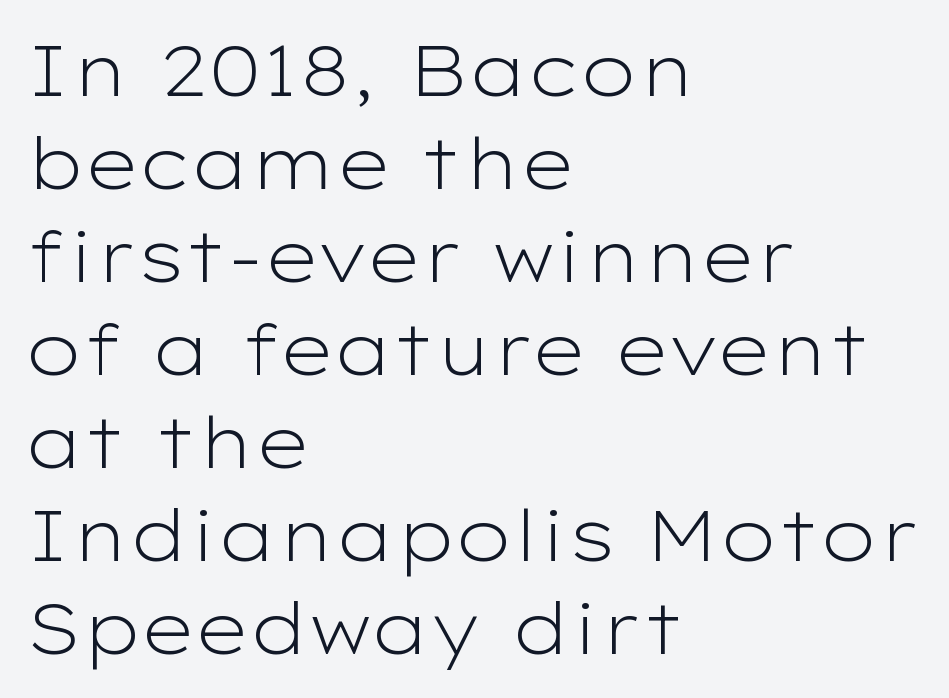
The image shows 71 px light, wide sans-serif type, upright; set left-aligned, normal line spacing (1.31x), normal letter spacing, not underlined; low stroke contrast and a medium x-height.
